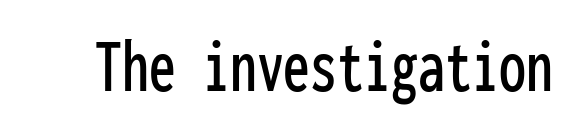
The image shows 77 px condensed sans-serif type, upright, monospaced; set normal letter spacing, not underlined; low stroke contrast and a medium x-height.
